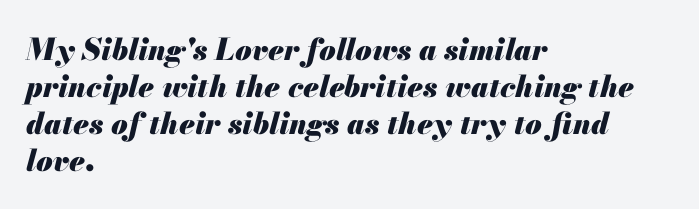
{"italic": "yes", "lean": "right", "slant_degrees": 13, "bold": "yes", "weight": "heavy", "width": "normal", "stroke_contrast": "medium", "x_height": "small", "monospaced": "no", "underline": "no", "align": "left", "line_spacing_ratio": 1.23, "letter_spacing": "normal", "letter_spacing_em": 0.0, "glyph_px": 30}
